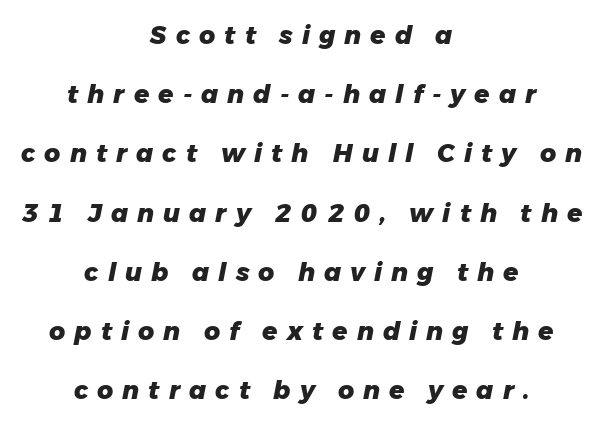
Q: Is the text bold? A: Yes.
Q: Is the text italic (slanted)? A: Yes, it leans right by about 11 degrees.
Q: Is the text underlined? A: No.
Q: How is the paragraph aligned? A: Centered.
Q: Is the spacing between letters normal or unusually wide? A: Unusually wide.
Q: Is the spacing between lines tight, normal or loose? A: Loose.
